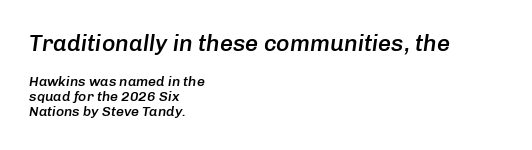
The image shows 23 px text type, italic (leaning right); set left-aligned, tight line spacing (1.08x), normal letter spacing, not underlined; the first (top) block is 1.64x larger.
